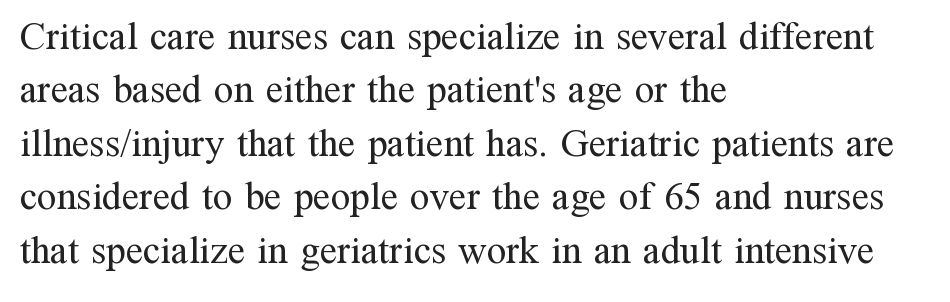
The image shows 39 px regular-weight serif type, upright; set left-aligned, normal line spacing (1.37x), normal letter spacing, not underlined; medium stroke contrast and a medium x-height.
